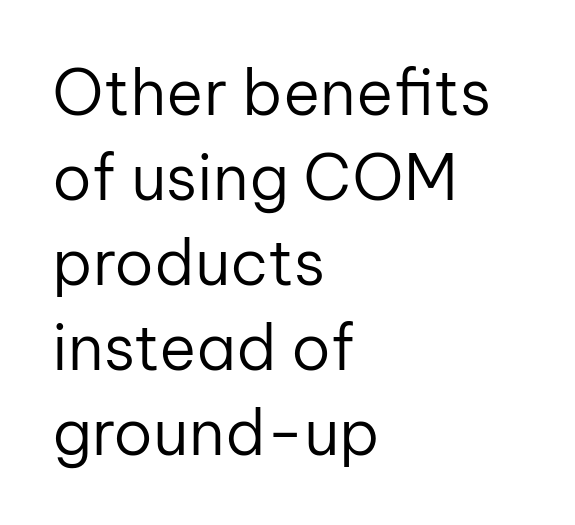
The lines in this sample share a left origin and differ only in where they stop. The zone under the glyphs is completely vacant. Is this a fixed-width face? No — the glyphs have proportional, varying widths. The face used here is a sans, in the tradition of grotesques and geometrics. A quiet, ordinary-to-light weight characterises the typeface. Ascenders rise straight up at ninety degrees.
